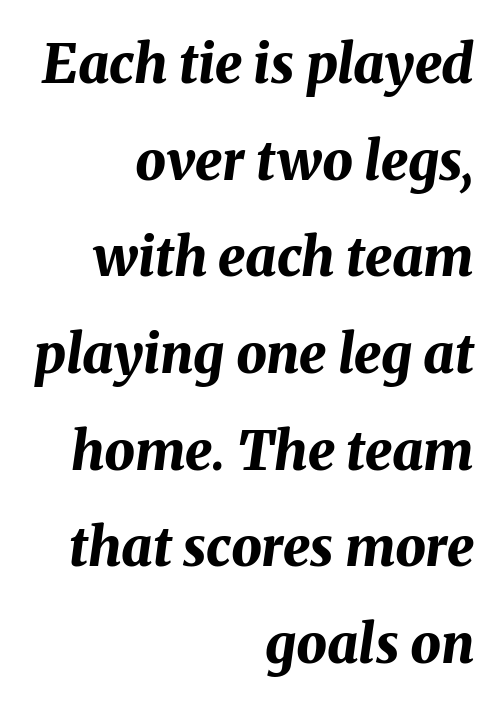
The image shows 54 px bold type, italic (leaning right); set right-aligned, line spacing 1.79x, normal letter spacing, not underlined; medium stroke contrast and a medium x-height.
